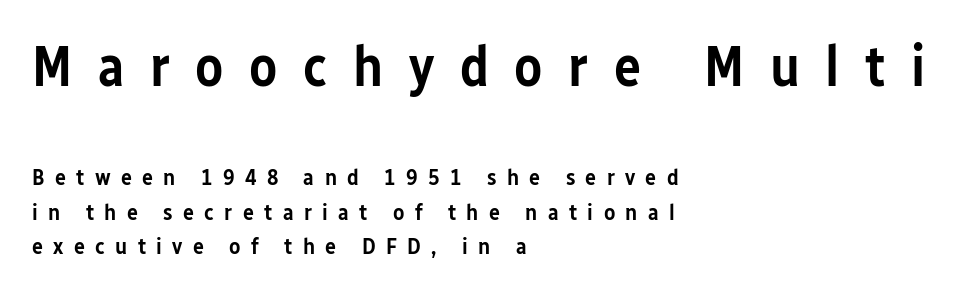
The image shows 57 px semibold, condensed sans-serif type, upright; set left-aligned, normal line spacing (1.5x), unusually wide letter spacing (+0.45 em), not underlined; the first (top) block is 2.48x larger; low stroke contrast and a medium x-height.
